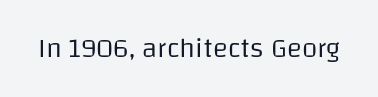
The image shows 28 px regular-weight sans-serif type, upright; set normal letter spacing, not underlined; low stroke contrast and a large x-height.
